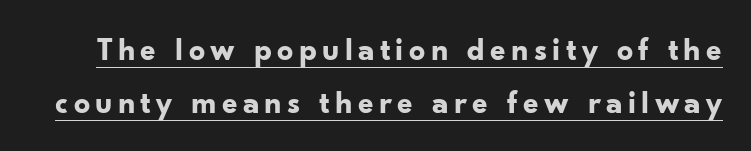
Students, observe: this is what conventionally led text looks like. These lines are rendered in a variable-pitch font. Nope, not italic — everything's standing straight. The rendering uses a bold face; every stroke is thick and dark.
